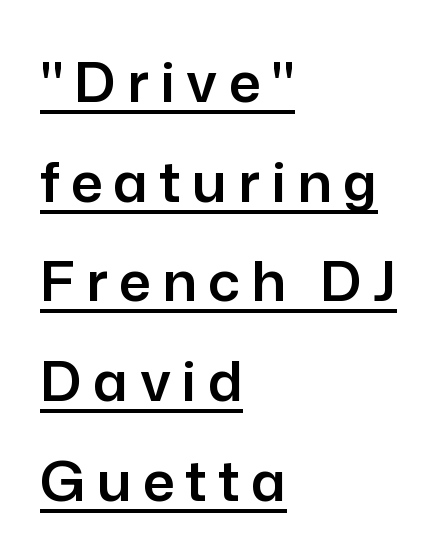
{"serif": "no", "italic": "no", "width": "normal", "stroke_contrast": "low", "x_height": "medium", "monospaced": "no", "underline": "yes", "align": "left", "line_spacing_ratio": 1.78, "letter_spacing": "wide", "letter_spacing_em": 0.2, "glyph_px": 56}
